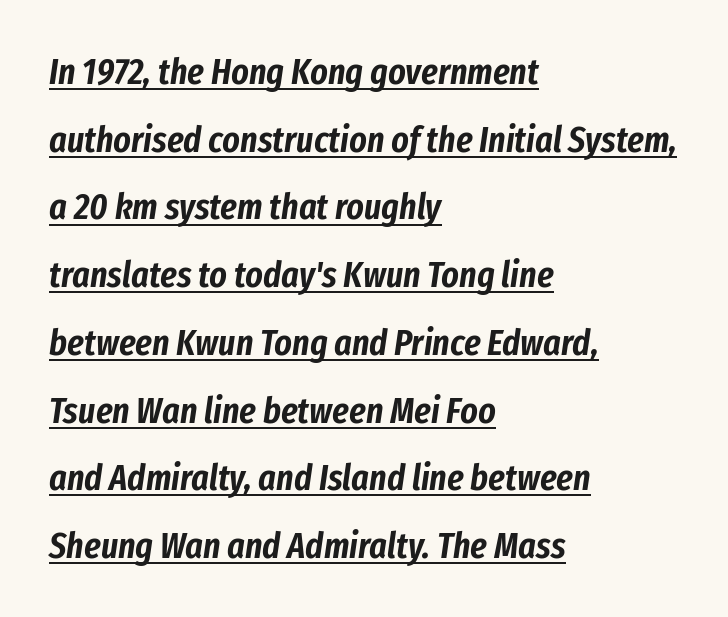
Q: Is the text italic (slanted)? A: Yes, it leans right by about 8 degrees.
Q: Is the text underlined? A: Yes.
Q: How is the paragraph aligned? A: Left-aligned.
Q: Is the spacing between letters normal or unusually wide? A: Normal.
Q: Width (condensed, normal, or wide)? A: Condensed.
Q: Stroke contrast? A: Low.
Q: x-height? A: Medium.
Q: Monospaced? A: No.
